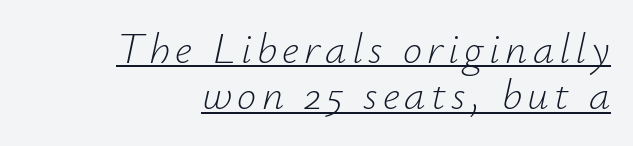
These lines were composed using italics. The cut favours lightness, reaching ordinary text weight at its darkest. The text block is weighted toward the right margin, trailing off unevenly leftward. Does a line run under the words? Yes, clearly. Closely set lines give the paragraph a compact silhouette. Is this a fixed-width face? No — the glyphs have proportional, varying widths.
